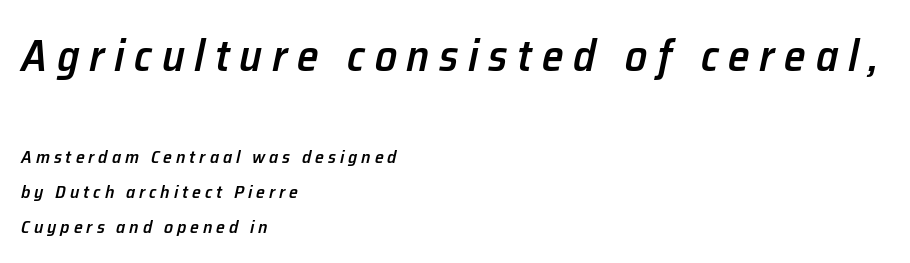
The image shows 44 px semibold type, italic (leaning right); set left-aligned, loose line spacing (1.95x), unusually wide letter spacing (+0.22 em), not underlined; the first (top) block is 2.44x larger; low stroke contrast and a medium x-height.
